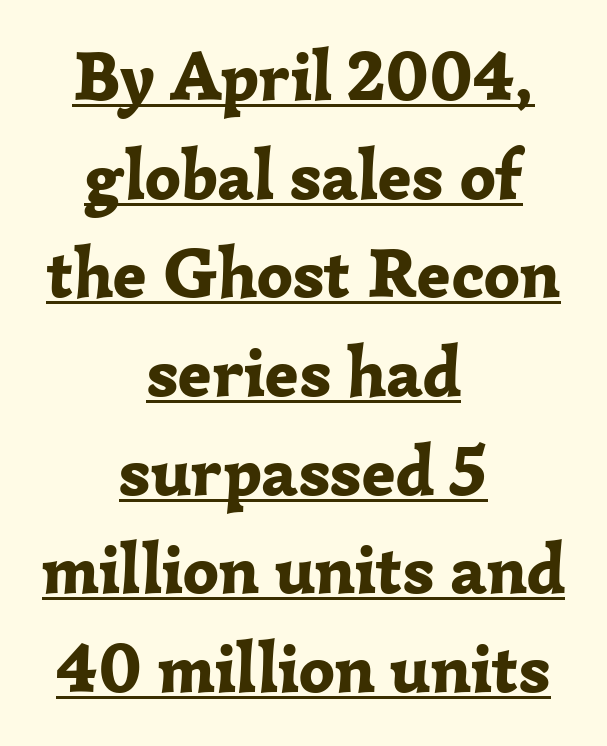
Q: Is the text bold? A: Yes.
Q: Is the text italic (slanted)? A: No, it is upright.
Q: Is the typeface a serif or a sans-serif typeface? A: Serif.
Q: Is the text underlined? A: Yes.
Q: How is the paragraph aligned? A: Centered.
Q: Is the spacing between letters normal or unusually wide? A: Normal.
Q: Is the spacing between lines tight, normal or loose? A: Normal.
Q: Width (condensed, normal, or wide)? A: Normal.
Q: Stroke contrast? A: Low.
Q: x-height? A: Medium.
Q: Monospaced? A: No.
